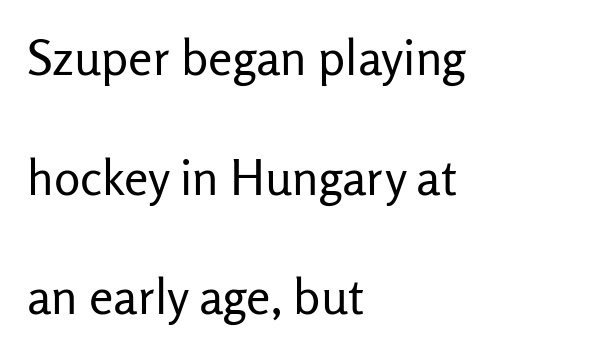
Q: Is the text bold? A: No.
Q: Is the text italic (slanted)? A: No, it is upright.
Q: Is the typeface a serif or a sans-serif typeface? A: Sans-serif.
Q: Is the text underlined? A: No.
Q: How is the paragraph aligned? A: Left-aligned.
Q: Is the spacing between letters normal or unusually wide? A: Normal.
Q: Is the spacing between lines tight, normal or loose? A: Loose.
Q: Width (condensed, normal, or wide)? A: Normal.
Q: Stroke contrast? A: Low.
Q: x-height? A: Medium.
Q: Monospaced? A: No.
